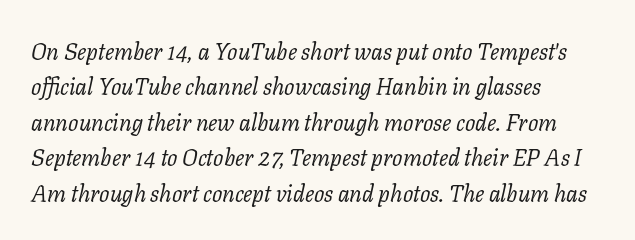
Q: Is the text bold? A: No.
Q: Is the text italic (slanted)? A: Yes, it leans right by about 11 degrees.
Q: Is the text underlined? A: No.
Q: How is the paragraph aligned? A: Left-aligned.
Q: Is the spacing between letters normal or unusually wide? A: Normal.
Q: Is the spacing between lines tight, normal or loose? A: Normal.
